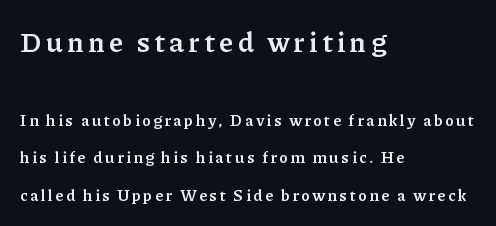
Q: Is the text bold? A: Yes.
Q: Is the text italic (slanted)? A: No, it is upright.
Q: Is the typeface a serif or a sans-serif typeface? A: Serif.
Q: Is the text underlined? A: No.
Q: How is the paragraph aligned? A: Left-aligned.
Q: Is the spacing between lines tight, normal or loose? A: Loose.
Q: Which block of text is set in a larger size, the first (top) or the second (bottom)? A: The first (top) one.
Q: Width (condensed, normal, or wide)? A: Normal.
Q: Stroke contrast? A: Low.
Q: x-height? A: Medium.
Q: Monospaced? A: No.
